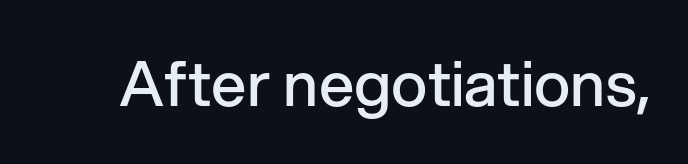
The image shows 62 px semibold sans-serif type, upright; set normal letter spacing, not underlined; low stroke contrast and a medium x-height.
